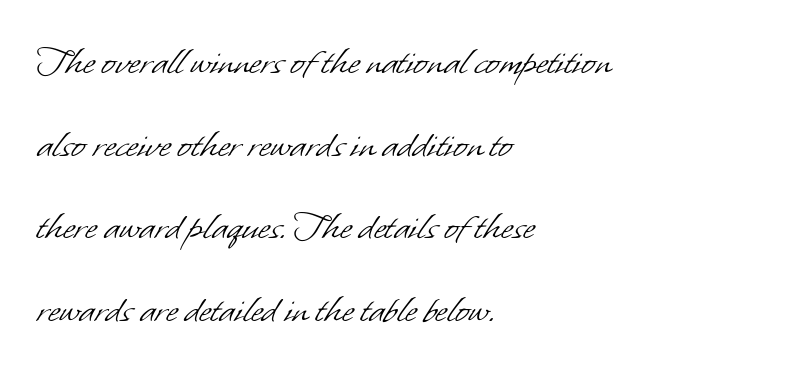
Q: Is the text bold? A: No.
Q: Is the typeface a serif or a sans-serif typeface? A: Sans-serif.
Q: Is the text underlined? A: No.
Q: How is the paragraph aligned? A: Left-aligned.
Q: Is the spacing between letters normal or unusually wide? A: Normal.
Q: Is the spacing between lines tight, normal or loose? A: Loose.
Q: Width (condensed, normal, or wide)? A: Normal.
Q: Stroke contrast? A: Low.
Q: x-height? A: Small.
Q: Monospaced? A: No.
